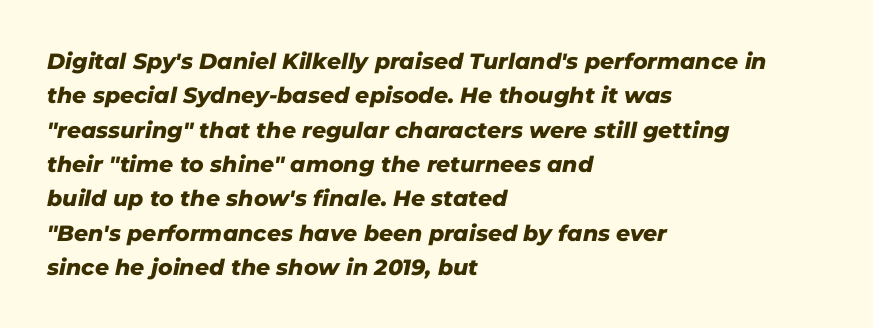
{"italic": "yes", "lean": "right", "slant_degrees": 11, "bold": "yes", "underline": "no", "align": "left", "line_spacing": "normal", "line_spacing_ratio": 1.56, "letter_spacing": "normal", "letter_spacing_em": 0.0, "glyph_px": 22}
